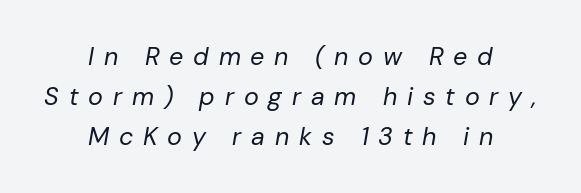
{"italic": "yes", "lean": "right", "slant_degrees": 10, "bold": "no", "underline": "no", "align": "center", "line_spacing": "normal", "line_spacing_ratio": 1.6, "letter_spacing": "wide", "letter_spacing_em": 0.39, "glyph_px": 25}
